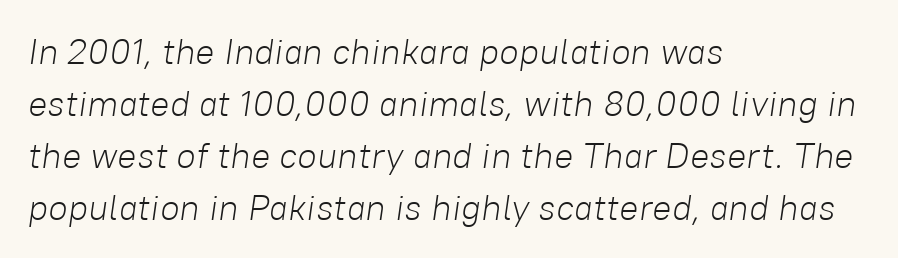
{"italic": "yes", "lean": "right", "slant_degrees": 8, "bold": "no", "weight": "light", "width": "normal", "stroke_contrast": "low", "x_height": "medium", "monospaced": "no", "underline": "no", "align": "left", "line_spacing": "normal", "line_spacing_ratio": 1.44, "letter_spacing": "normal", "letter_spacing_em": 0.0, "glyph_px": 36}
